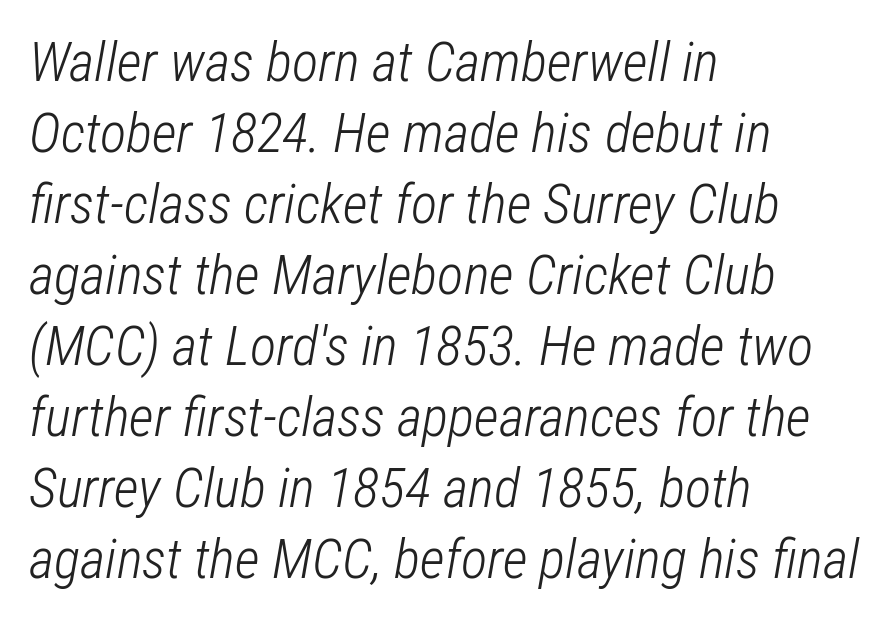
The image shows 55 px light, condensed type, italic (leaning right); set left-aligned, normal line spacing (1.29x), normal letter spacing, not underlined; low stroke contrast and a medium x-height.
